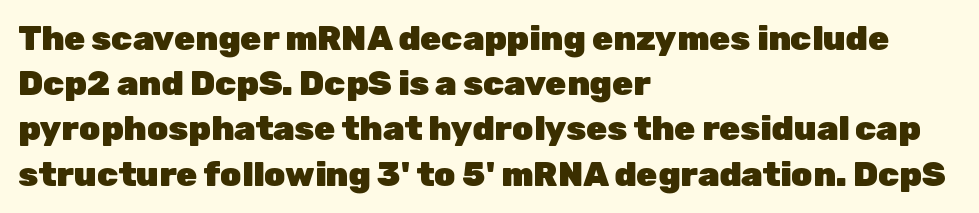
{"serif": "no", "italic": "no", "bold": "yes", "weight": "heavy", "width": "normal", "stroke_contrast": "low", "x_height": "medium", "monospaced": "no", "underline": "no", "align": "left", "line_spacing": "normal", "line_spacing_ratio": 1.33, "letter_spacing": "normal", "letter_spacing_em": 0.0, "glyph_px": 34}
